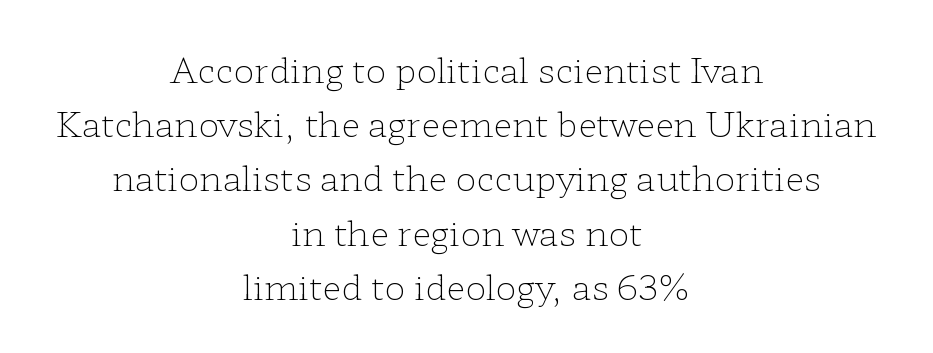
Is there much room between lines? A standard amount, neither cramped nor airy. Posture: vertical. Proportional: the letters do not fall into vertical columns. Typeset on center — no edge is straight.
